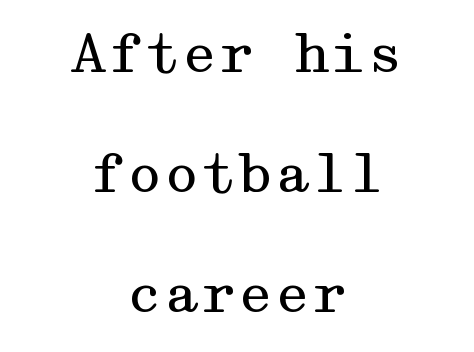
Q: Is the text bold? A: No.
Q: Is the text italic (slanted)? A: No, it is upright.
Q: Is the typeface a serif or a sans-serif typeface? A: Serif.
Q: Is the text underlined? A: No.
Q: How is the paragraph aligned? A: Centered.
Q: Is the spacing between letters normal or unusually wide? A: Normal.
Q: Is the spacing between lines tight, normal or loose? A: Loose.
Q: Width (condensed, normal, or wide)? A: Wide.
Q: Stroke contrast? A: Medium.
Q: x-height? A: Medium.
